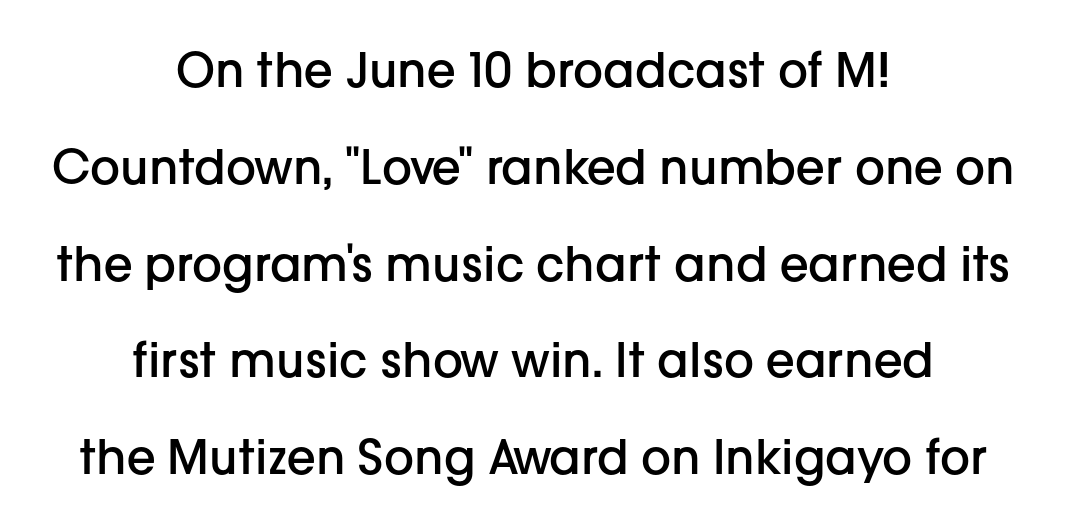
{"serif": "no", "italic": "no", "bold": "semi", "weight": "semibold", "width": "normal", "stroke_contrast": "low", "x_height": "medium", "monospaced": "no", "underline": "no", "align": "center", "line_spacing": "loose", "line_spacing_ratio": 2.06, "letter_spacing": "normal", "letter_spacing_em": 0.0, "glyph_px": 47}
